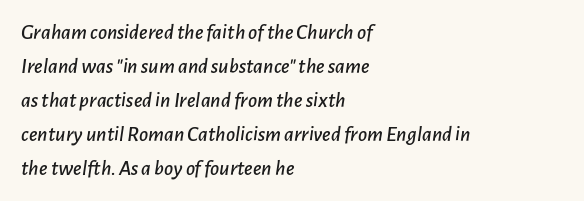
Bare-footed words on every line. Horizontal bands of white between lines are of average thickness. Which margin do the lines hug? The left one — the right edge is uneven. The typography opts for an oblique posture over an upright one. Between one letter and the next there's only the usual sliver of space.
